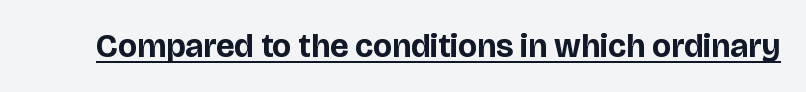
The image shows 33 px bold sans-serif type, upright; set normal letter spacing, underlined; low stroke contrast and a large x-height.
